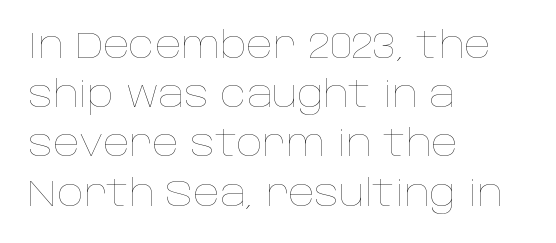
{"italic": "no", "bold": "no", "weight": "thin", "width": "normal", "stroke_contrast": "low", "x_height": "large", "monospaced": "no", "underline": "no", "align": "left", "line_spacing": "normal", "line_spacing_ratio": 1.33, "letter_spacing": "normal", "letter_spacing_em": 0.0, "glyph_px": 37}
